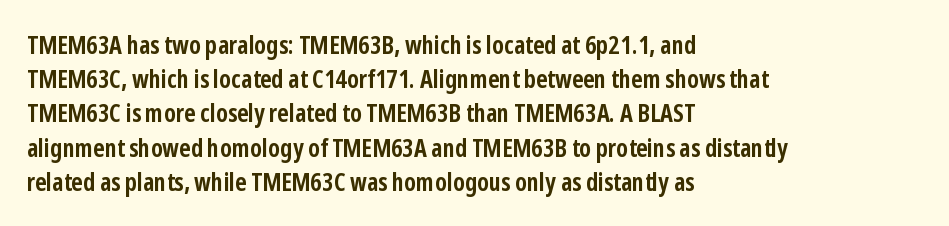
{"italic": "no", "bold": "yes", "underline": "no", "align": "left", "line_spacing": "normal", "line_spacing_ratio": 1.37, "letter_spacing": "normal", "letter_spacing_em": 0.0, "glyph_px": 25}
